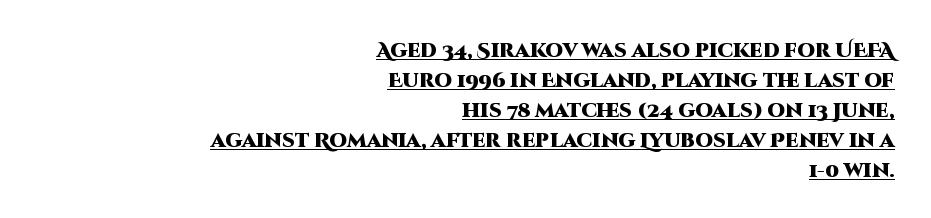
Honestly, the row spacing looks completely unremarkable. No extra tracking has been applied to these lines. The rendered words wear a rule along their underside. The typesetter chose a ragged-left arrangement here.
